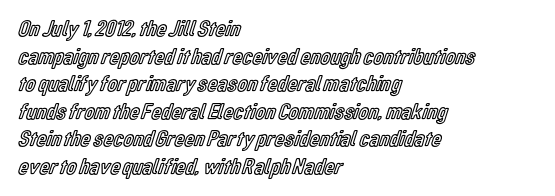
Q: Is the text italic (slanted)? A: Yes.
Q: Is the text underlined? A: No.
Q: How is the paragraph aligned? A: Left-aligned.
Q: Is the spacing between letters normal or unusually wide? A: Normal.
